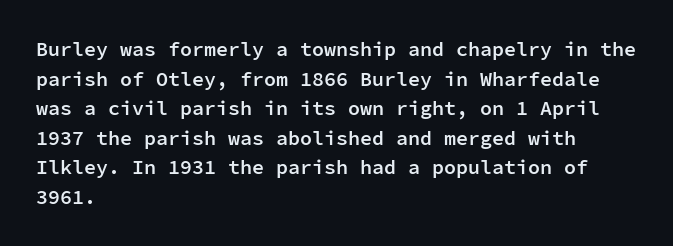
Q: Is the text bold? A: Semi-bold.
Q: Is the text italic (slanted)? A: No, it is upright.
Q: Is the text underlined? A: No.
Q: How is the paragraph aligned? A: Left-aligned.
Q: Is the spacing between letters normal or unusually wide? A: Normal.
Q: Is the spacing between lines tight, normal or loose? A: Normal.
